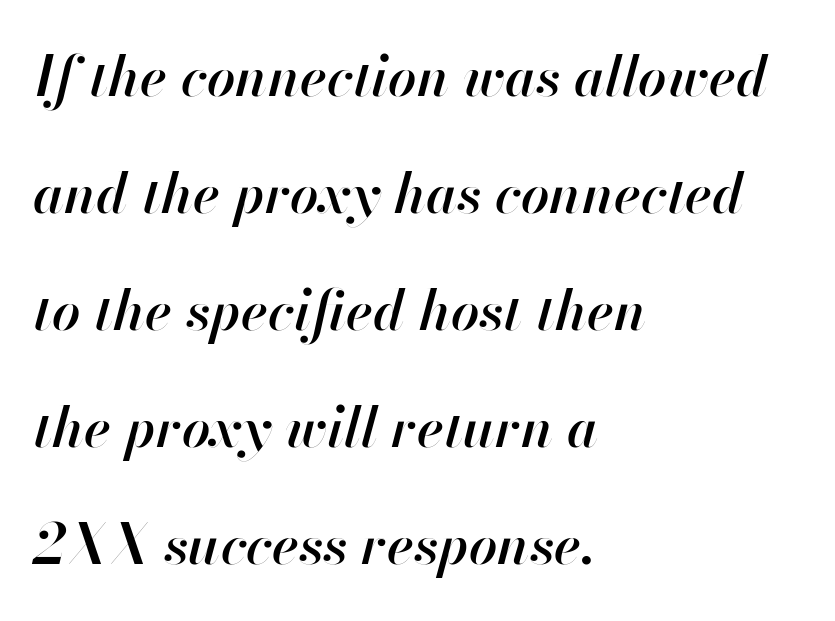
Q: Is the text bold? A: Semi-bold.
Q: Is the text italic (slanted)? A: Yes, it leans right by about 13 degrees.
Q: Is the text underlined? A: No.
Q: How is the paragraph aligned? A: Left-aligned.
Q: Is the spacing between letters normal or unusually wide? A: Normal.
Q: Is the spacing between lines tight, normal or loose? A: Loose.
Q: Width (condensed, normal, or wide)? A: Normal.
Q: Stroke contrast? A: High.
Q: x-height? A: Small.
Q: Monospaced? A: No.
